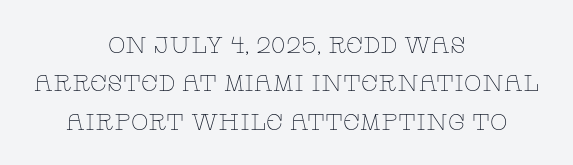
{"italic": "no", "bold": "no", "underline": "no", "align": "center", "line_spacing": "normal", "line_spacing_ratio": 1.67, "letter_spacing": "normal", "letter_spacing_em": 0.0, "glyph_px": 23}
